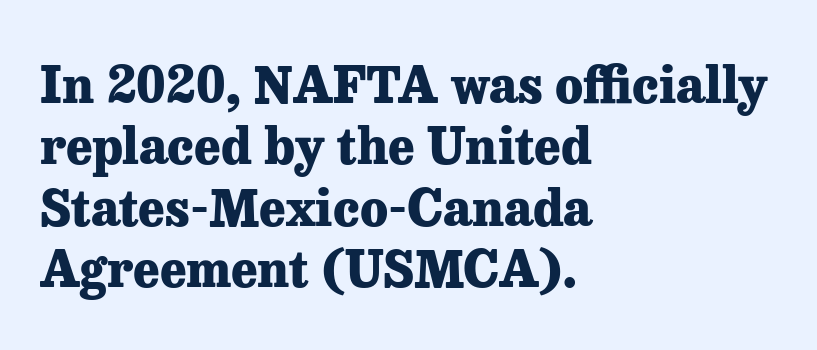
The image shows 50 px heavy serif type, upright; set left-aligned, line spacing 1.23x, normal letter spacing, not underlined; low stroke contrast and a medium x-height.
